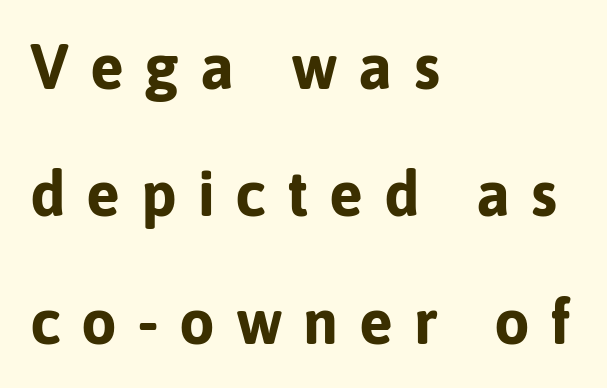
The image shows 63 px bold sans-serif type, upright; set left-aligned, loose line spacing (2.02x), unusually wide letter spacing (+0.33 em), not underlined; low stroke contrast and a medium x-height.
